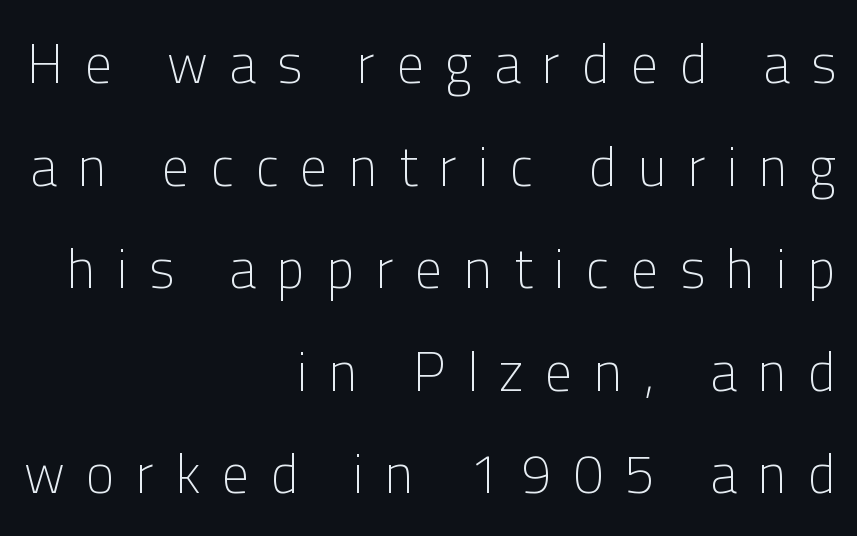
Q: Is the text bold? A: No.
Q: Is the text italic (slanted)? A: No, it is upright.
Q: Is the typeface a serif or a sans-serif typeface? A: Sans-serif.
Q: Is the text underlined? A: No.
Q: How is the paragraph aligned? A: Right-aligned.
Q: Is the spacing between letters normal or unusually wide? A: Unusually wide.
Q: Is the spacing between lines tight, normal or loose? A: Loose.
Q: Width (condensed, normal, or wide)? A: Normal.
Q: Stroke contrast? A: Low.
Q: x-height? A: Medium.
Q: Monospaced? A: No.
